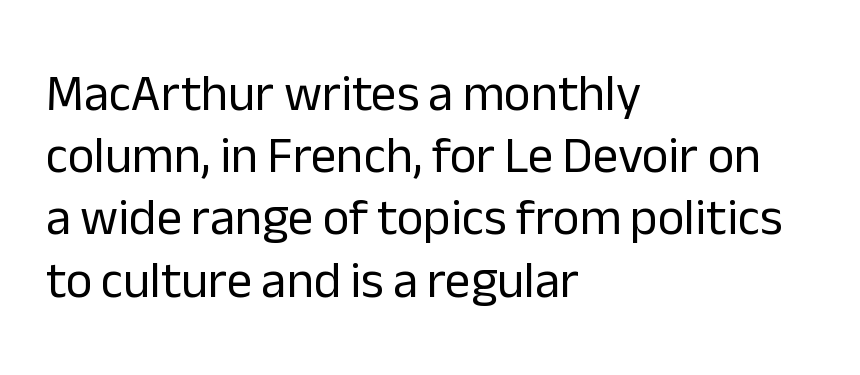
Nobody drew a line under any word here. A typesetter would call this zero additional tracking. These lines are rendered in a variable-pitch font. Weight class: somewhere from thin through regular.
